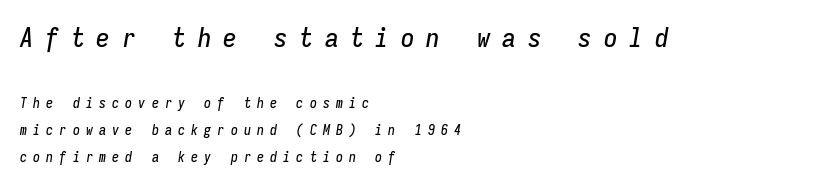
These two chunks differ in scale, with the top chunk taking the larger measure. The rendering anchors every line to the left-hand side. Anything drawn beneath the words? Only blank space. The glyphs look as if they've been sheared to an angle. Tracking value appears strongly positive — letters spread wide.
